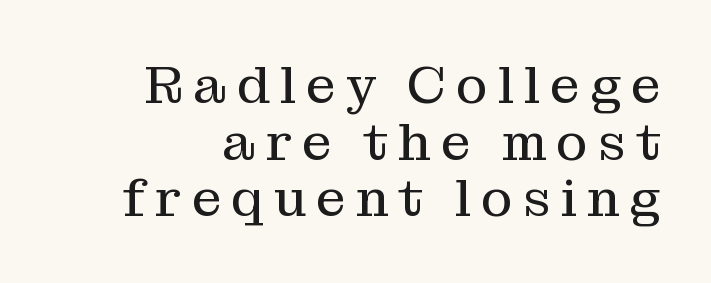
{"serif": "yes", "italic": "no", "bold": "no", "weight": "regular", "width": "normal", "stroke_contrast": "medium", "x_height": "medium", "monospaced": "no", "underline": "no", "align": "right", "line_spacing": "tight", "line_spacing_ratio": 1.07, "glyph_px": 53}
